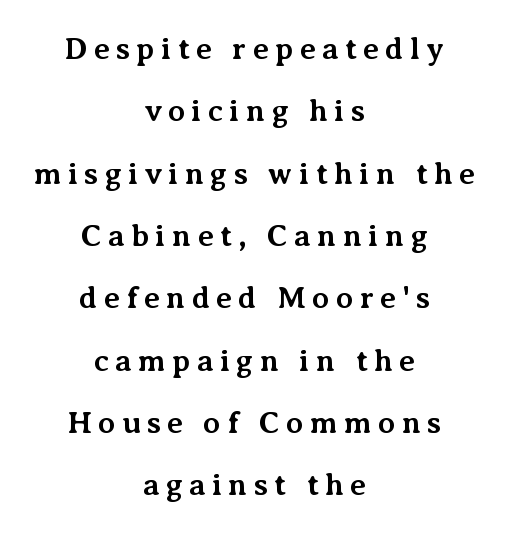
The area under the type is left untouched. Note the varied advance widths — an 'i' is clearly narrower than an 'm'. Tracking value appears strongly positive — letters spread wide. The characters look thick and weighty, a clear bold. Notice the wide empty band between every row — that's loose leading.
